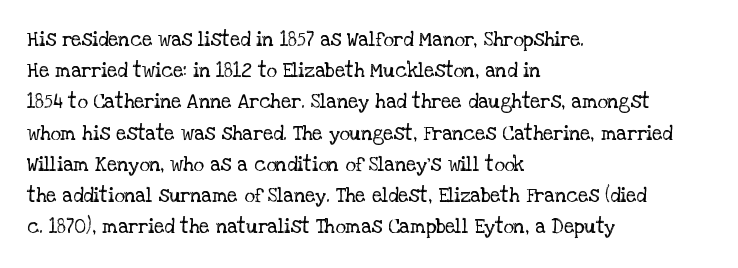
Between one letter and the next there's only the usual sliver of space. Letters rest on an invisible, unmarked baseline. Does the copy run flush right? No — it runs flush left. Nothing heavy about these letters — not bold at all.
